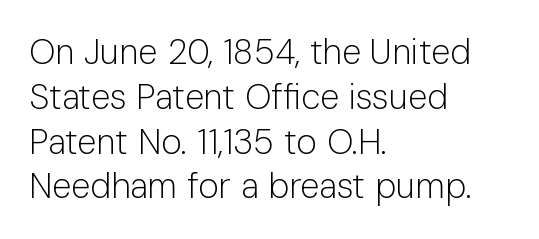
Q: Is the text bold? A: No.
Q: Is the text italic (slanted)? A: No, it is upright.
Q: Is the typeface a serif or a sans-serif typeface? A: Sans-serif.
Q: Is the text underlined? A: No.
Q: How is the paragraph aligned? A: Left-aligned.
Q: Is the spacing between letters normal or unusually wide? A: Normal.
Q: Is the spacing between lines tight, normal or loose? A: Normal.
Q: Width (condensed, normal, or wide)? A: Normal.
Q: Stroke contrast? A: Low.
Q: x-height? A: Medium.
Q: Monospaced? A: No.
